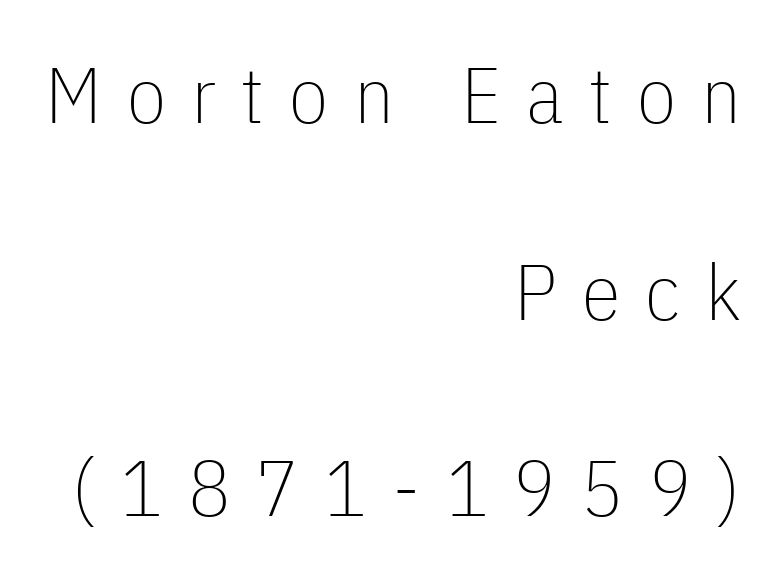
{"serif": "no", "italic": "no", "bold": "no", "weight": "thin", "width": "condensed", "stroke_contrast": "low", "x_height": "medium", "monospaced": "no", "underline": "no", "align": "right", "line_spacing": "loose", "line_spacing_ratio": 2.49, "letter_spacing": "wide", "letter_spacing_em": 0.32, "glyph_px": 79}
